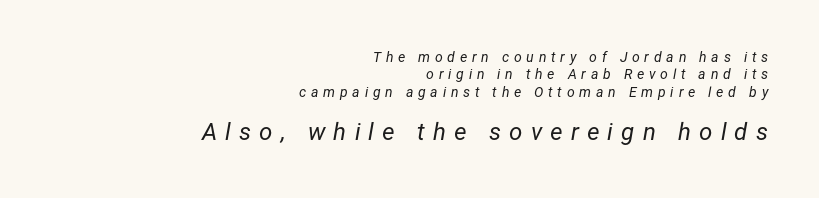
The image shows 24 px text type, italic (leaning right); set right-aligned, line spacing 1.24x, unusually wide letter spacing (+0.34 em), not underlined; the second (bottom) block is 1.71x larger.
